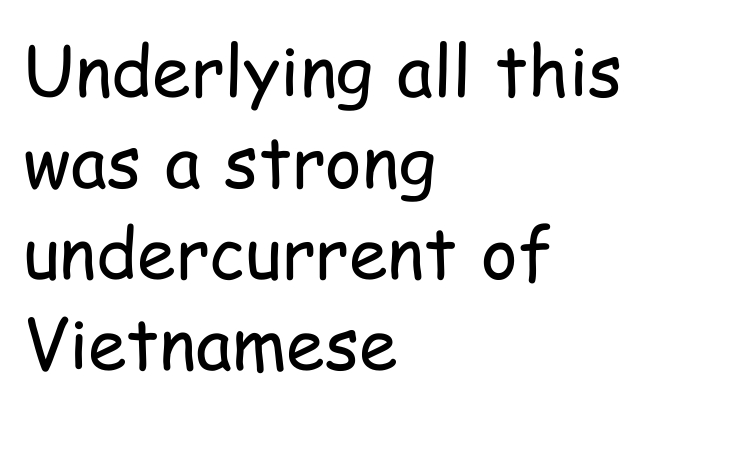
Q: Is the text bold? A: No.
Q: Is the text italic (slanted)? A: No, it is upright.
Q: Is the typeface a serif or a sans-serif typeface? A: Sans-serif.
Q: Is the text underlined? A: No.
Q: How is the paragraph aligned? A: Left-aligned.
Q: Is the spacing between letters normal or unusually wide? A: Normal.
Q: Is the spacing between lines tight, normal or loose? A: Normal.
Q: Width (condensed, normal, or wide)? A: Condensed.
Q: Stroke contrast? A: Low.
Q: x-height? A: Medium.
Q: Monospaced? A: No.
